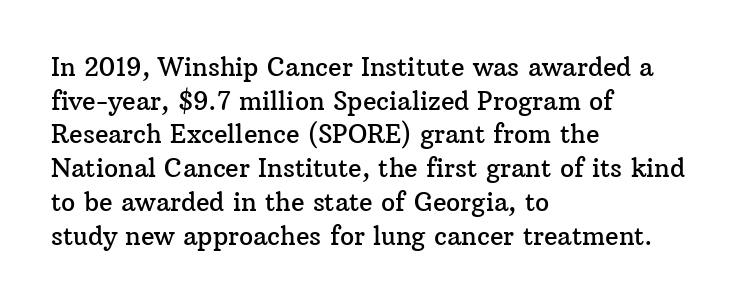
Q: Is the text italic (slanted)? A: No, it is upright.
Q: Is the text underlined? A: No.
Q: How is the paragraph aligned? A: Left-aligned.
Q: Is the spacing between letters normal or unusually wide? A: Normal.
Q: Is the spacing between lines tight, normal or loose? A: Normal.
